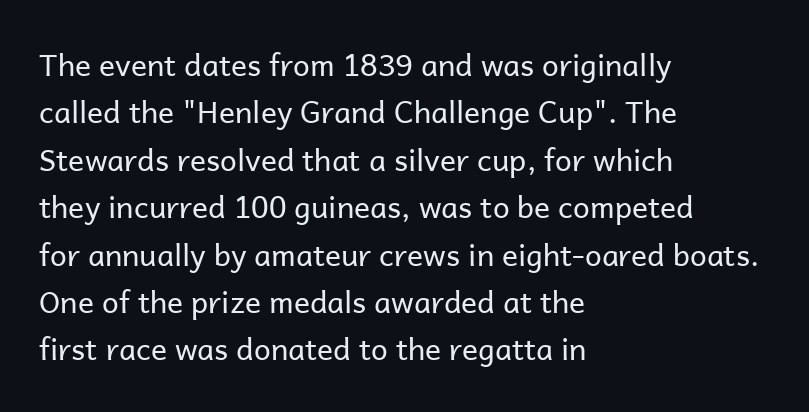
Q: Is the text bold? A: No.
Q: Is the text italic (slanted)? A: No, it is upright.
Q: Is the typeface a serif or a sans-serif typeface? A: Sans-serif.
Q: Is the text underlined? A: No.
Q: How is the paragraph aligned? A: Left-aligned.
Q: Is the spacing between letters normal or unusually wide? A: Normal.
Q: Is the spacing between lines tight, normal or loose? A: Normal.
Q: Width (condensed, normal, or wide)? A: Normal.
Q: Stroke contrast? A: Low.
Q: x-height? A: Medium.
Q: Monospaced? A: No.
